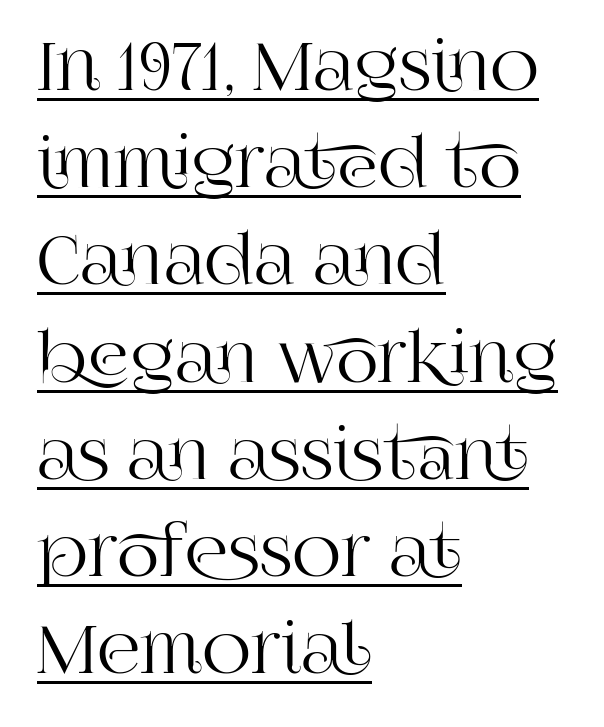
Q: Is the text italic (slanted)? A: No, it is upright.
Q: Is the typeface a serif or a sans-serif typeface? A: Serif.
Q: Is the text underlined? A: Yes.
Q: How is the paragraph aligned? A: Left-aligned.
Q: Is the spacing between letters normal or unusually wide? A: Normal.
Q: Is the spacing between lines tight, normal or loose? A: Normal.
Q: Width (condensed, normal, or wide)? A: Normal.
Q: Stroke contrast? A: High.
Q: x-height? A: Large.
Q: Monospaced? A: No.
